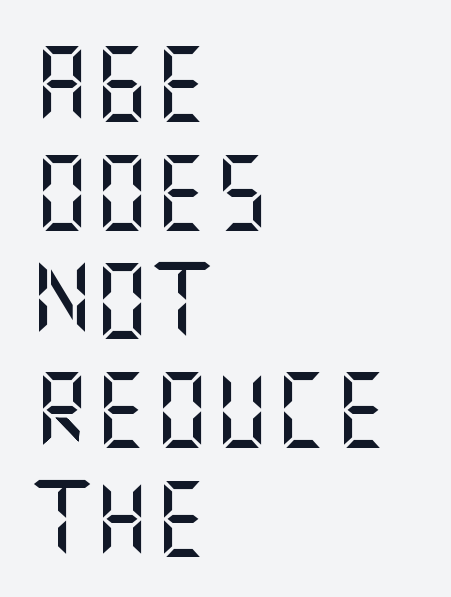
{"serif": "no", "italic": "no", "width": "normal", "stroke_contrast": "medium", "x_height": "large", "underline": "no", "align": "left", "line_spacing": "normal", "line_spacing_ratio": 1.45, "letter_spacing": "normal", "letter_spacing_em": 0.0, "glyph_px": 75}
